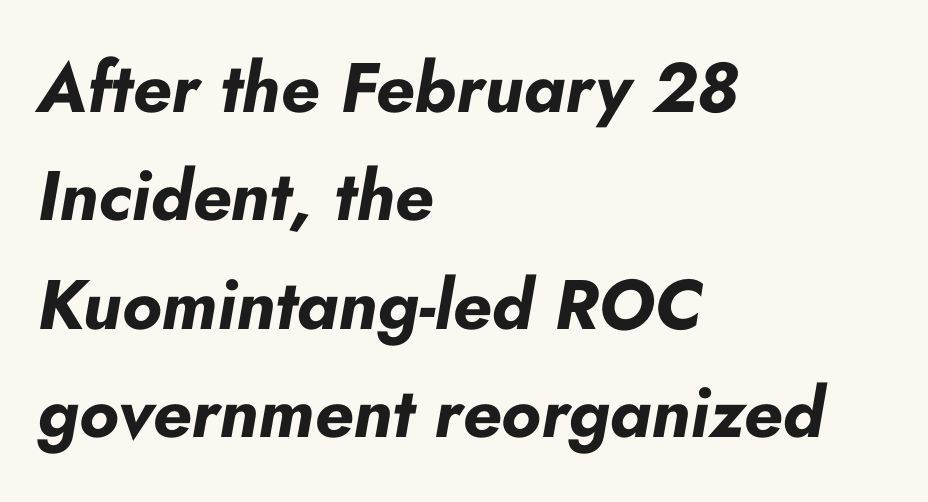
The image shows 70 px bold type, italic (leaning right); set left-aligned, normal line spacing (1.55x), normal letter spacing, not underlined; low stroke contrast and a small x-height.
